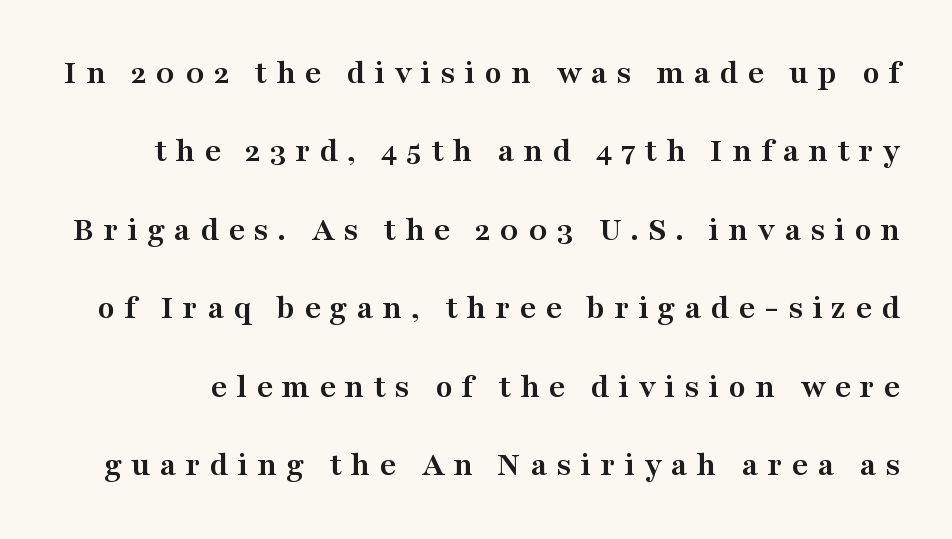
The image shows 35 px semibold, wide serif type, upright; set loose line spacing (2.24x), unusually wide letter spacing (+0.26 em), not underlined; medium stroke contrast and a medium x-height.
